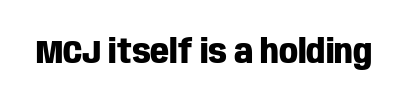
{"serif": "no", "italic": "no", "bold": "yes", "weight": "heavy", "width": "condensed", "stroke_contrast": "low", "x_height": "large", "monospaced": "no", "underline": "no", "letter_spacing": "normal", "letter_spacing_em": 0.0, "glyph_px": 33}
